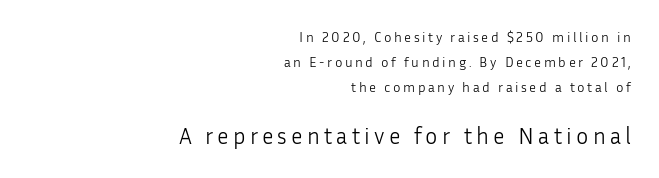
The image shows 23 px text type, upright; set right-aligned, line spacing 1.77x, not underlined; the second (bottom) block is 1.64x larger.
